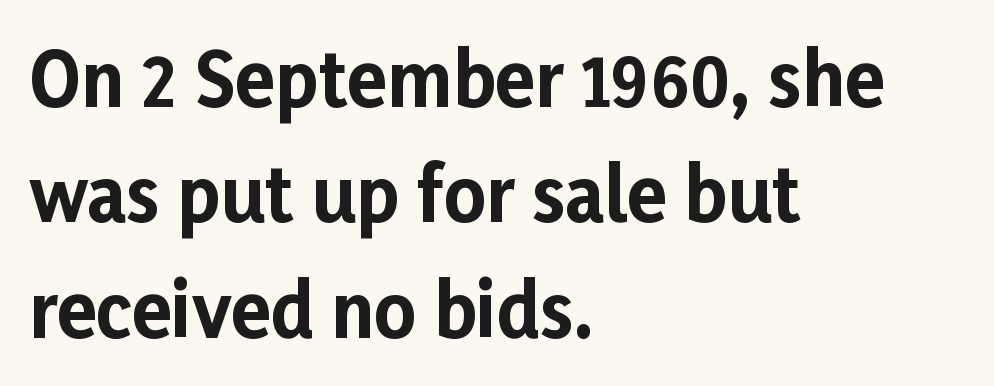
{"serif": "no", "italic": "no", "bold": "yes", "weight": "bold", "width": "normal", "stroke_contrast": "low", "x_height": "medium", "monospaced": "no", "underline": "no", "align": "left", "line_spacing": "normal", "line_spacing_ratio": 1.58, "letter_spacing": "normal", "letter_spacing_em": 0.0, "glyph_px": 73}
